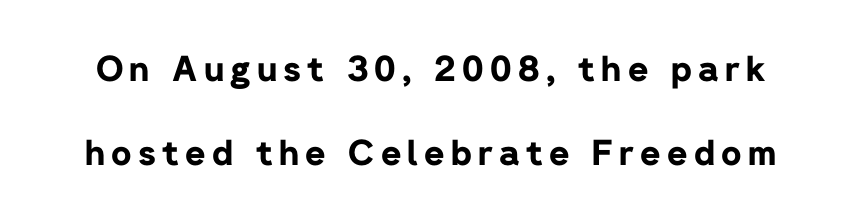
Q: Is the text bold? A: Yes.
Q: Is the text italic (slanted)? A: No, it is upright.
Q: Is the typeface a serif or a sans-serif typeface? A: Sans-serif.
Q: Is the text underlined? A: No.
Q: Is the spacing between lines tight, normal or loose? A: Loose.
Q: Width (condensed, normal, or wide)? A: Normal.
Q: Stroke contrast? A: Low.
Q: x-height? A: Medium.
Q: Monospaced? A: No.
